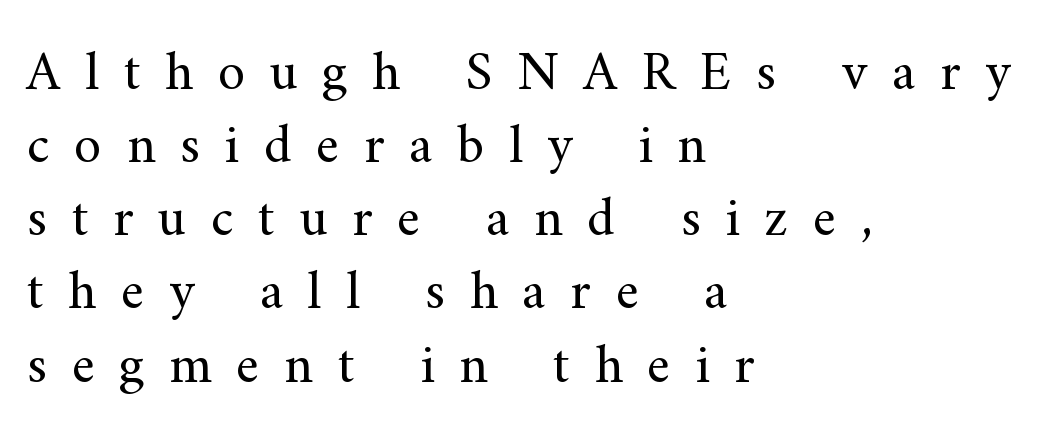
A bare baseline throughout the passage. You could not count columns in this text — the font is proportionally spaced. A serif font was chosen for this passage. Inter-character spacing is expanded well beyond the font's built-in metrics. The setting favours the left margin, as ordinary paragraphs usually do. The letterforms sit at book weight or below.
